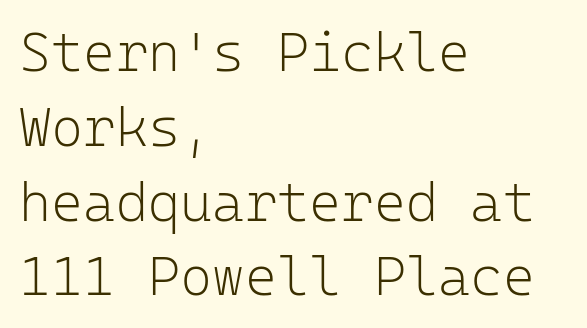
The image shows 55 px light sans-serif type, upright, monospaced; set left-aligned, normal line spacing (1.36x), normal letter spacing, not underlined; low stroke contrast and a medium x-height.
